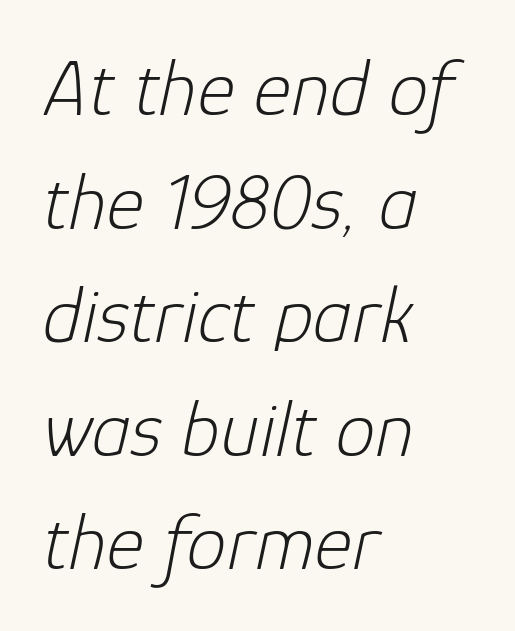
This rendering leaves character spacing at its baseline value. Unmarked baselines from the first word to the last. Leftover space on each line is placed entirely after the last word. Regular leading.
